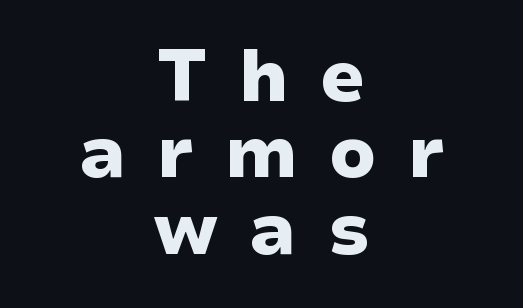
Descenders are the only things crossing below the line. A sans-serif font was chosen for this passage. Each line is balanced around a shared central axis. The lines are packed closely together with very little leading. Notice how the stems are strictly vertical — no italics here.
